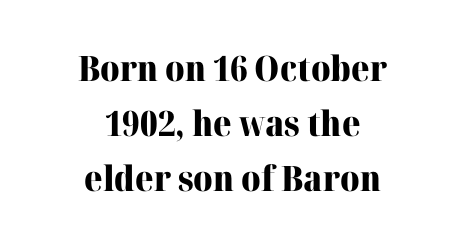
{"serif": "yes", "italic": "no", "bold": "yes", "weight": "heavy", "width": "normal", "stroke_contrast": "high", "x_height": "medium", "monospaced": "no", "underline": "no", "align": "center", "line_spacing": "normal", "line_spacing_ratio": 1.57, "letter_spacing": "normal", "letter_spacing_em": 0.0, "glyph_px": 35}
